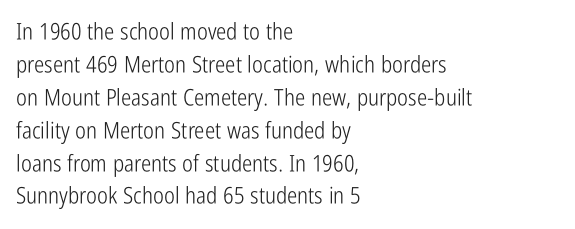
The image shows 23 px text type, upright; set left-aligned, normal line spacing (1.43x), normal letter spacing, not underlined.
